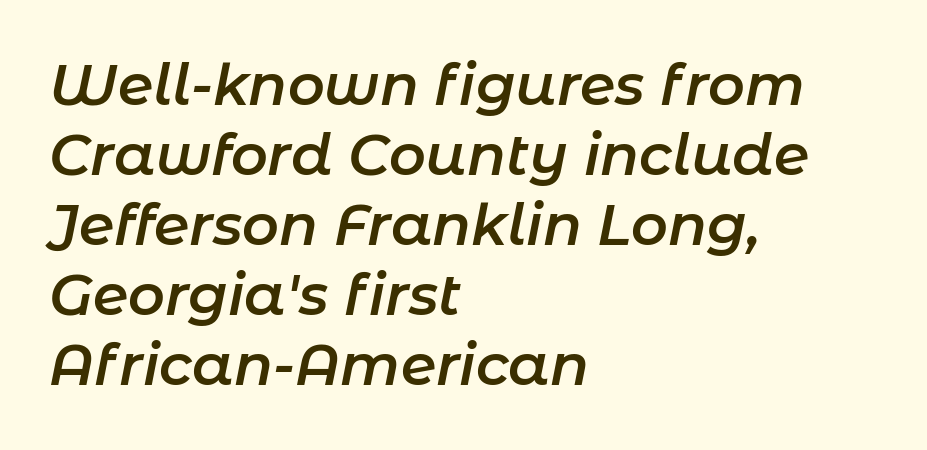
The image shows 57 px semibold type, italic (leaning right); set left-aligned, line spacing 1.23x, normal letter spacing, not underlined; low stroke contrast and a medium x-height.
